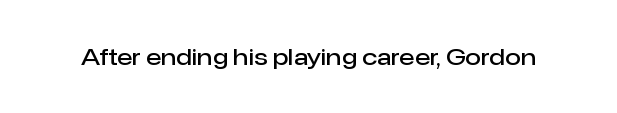
No extra tracking has been applied to these lines. The area under the type is left untouched. Weight: semibold (demi). If you drew a line through each stem, it would be perfectly vertical.
